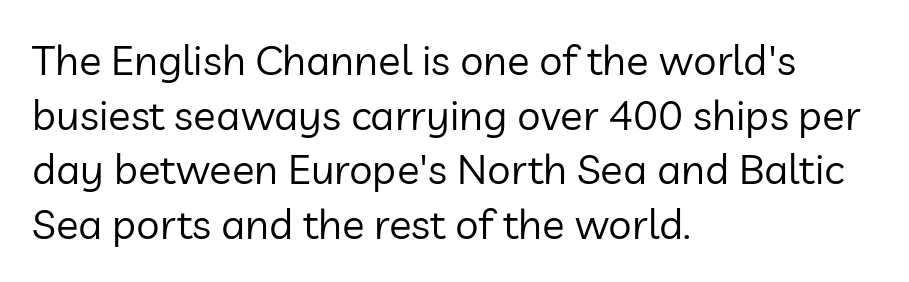
{"serif": "no", "italic": "no", "bold": "no", "weight": "regular", "width": "normal", "stroke_contrast": "low", "x_height": "medium", "monospaced": "no", "underline": "no", "align": "left", "line_spacing": "normal", "line_spacing_ratio": 1.3, "letter_spacing": "normal", "letter_spacing_em": 0.0, "glyph_px": 42}
